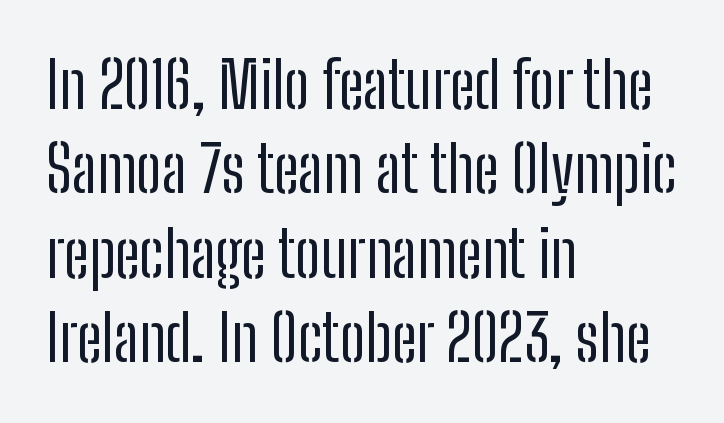
Q: Is the text bold? A: No.
Q: Is the text italic (slanted)? A: No, it is upright.
Q: Is the typeface a serif or a sans-serif typeface? A: Sans-serif.
Q: Is the text underlined? A: No.
Q: How is the paragraph aligned? A: Left-aligned.
Q: Is the spacing between letters normal or unusually wide? A: Normal.
Q: Is the spacing between lines tight, normal or loose? A: Normal.
Q: Width (condensed, normal, or wide)? A: Condensed.
Q: Stroke contrast? A: Low.
Q: x-height? A: Medium.
Q: Monospaced? A: No.
